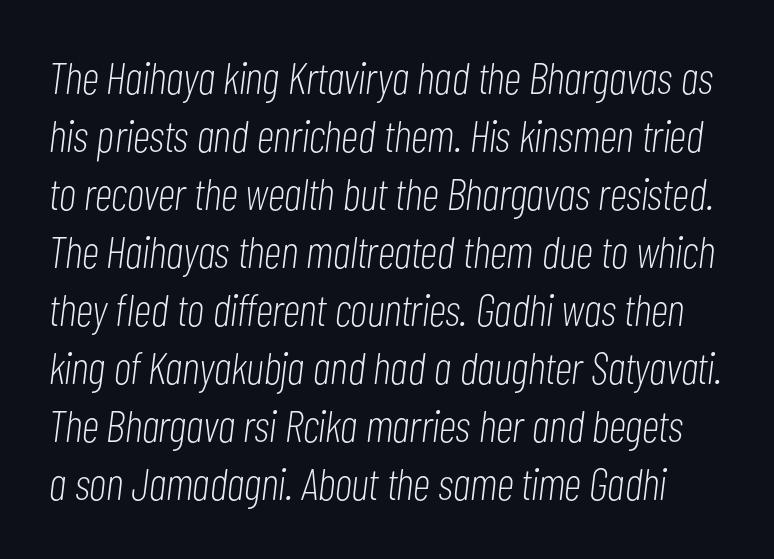
The image shows 45 px light, condensed type, italic (leaning right); set normal line spacing (1.29x), normal letter spacing, not underlined; low stroke contrast and a medium x-height.
